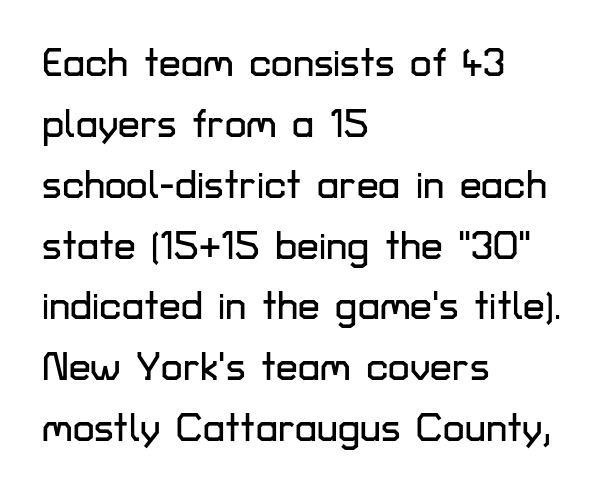
Are there feet on the stems? There aren't — it's a sans. The face used here is proportionally spaced, like ordinary book or web type. The tracking reads as untouched default to a designer's eye. A typesetter would mark this as roman, not italic.
